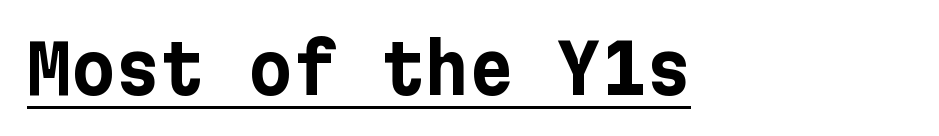
Q: Is the text bold? A: Yes.
Q: Is the text italic (slanted)? A: No, it is upright.
Q: Is the typeface a serif or a sans-serif typeface? A: Sans-serif.
Q: Is the text underlined? A: Yes.
Q: How is the paragraph aligned? A: Left-aligned.
Q: Is the spacing between letters normal or unusually wide? A: Normal.
Q: Width (condensed, normal, or wide)? A: Normal.
Q: Stroke contrast? A: Low.
Q: x-height? A: Medium.
